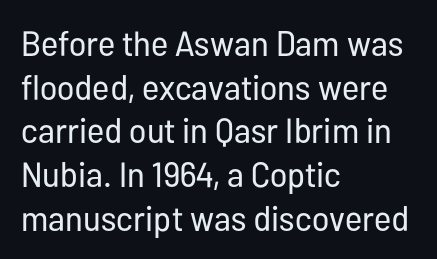
Q: Is the text bold? A: No.
Q: Is the text italic (slanted)? A: No, it is upright.
Q: Is the typeface a serif or a sans-serif typeface? A: Sans-serif.
Q: Is the text underlined? A: No.
Q: How is the paragraph aligned? A: Left-aligned.
Q: Is the spacing between letters normal or unusually wide? A: Normal.
Q: Is the spacing between lines tight, normal or loose? A: Normal.
Q: Width (condensed, normal, or wide)? A: Condensed.
Q: Stroke contrast? A: Low.
Q: x-height? A: Medium.
Q: Monospaced? A: No.
